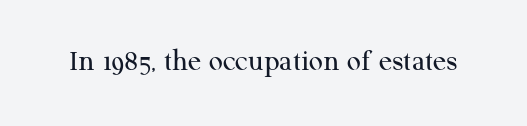
{"serif": "yes", "italic": "no", "bold": "no", "weight": "regular", "width": "normal", "stroke_contrast": "medium", "x_height": "medium", "monospaced": "no", "underline": "no", "letter_spacing": "normal", "letter_spacing_em": 0.0, "glyph_px": 31}
